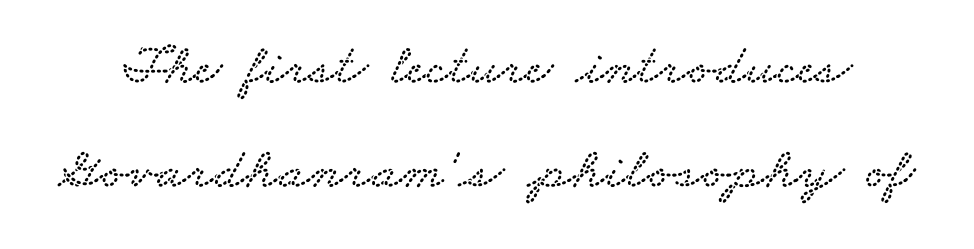
{"serif": "yes", "width": "wide", "stroke_contrast": "low", "x_height": "small", "monospaced": "no", "underline": "no", "line_spacing_ratio": 1.79, "letter_spacing": "normal", "letter_spacing_em": 0.0, "glyph_px": 58}
